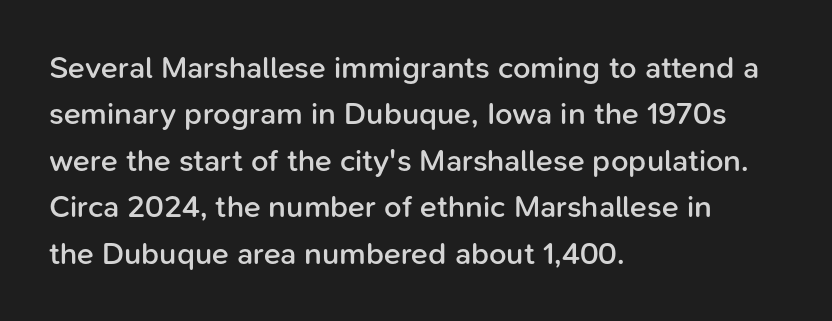
The image shows 31 px semibold sans-serif type, upright; set left-aligned, normal line spacing (1.5x), normal letter spacing, not underlined; low stroke contrast and a medium x-height.
